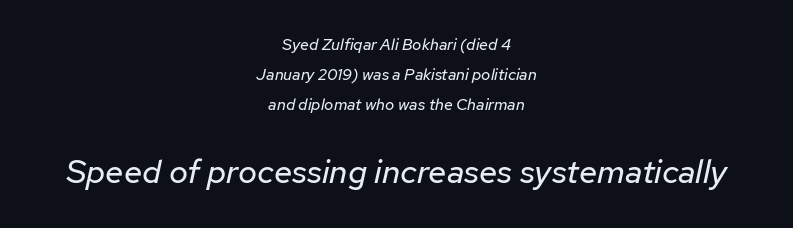
No extra tracking has been applied to these lines. Look at the glyph heights: the lower group is clearly the bigger setting. Slant detected: the letters are inclined. Short and long lines alike share a common midpoint. Stems here are at most as thick as an everyday book face. Underline: absent.
